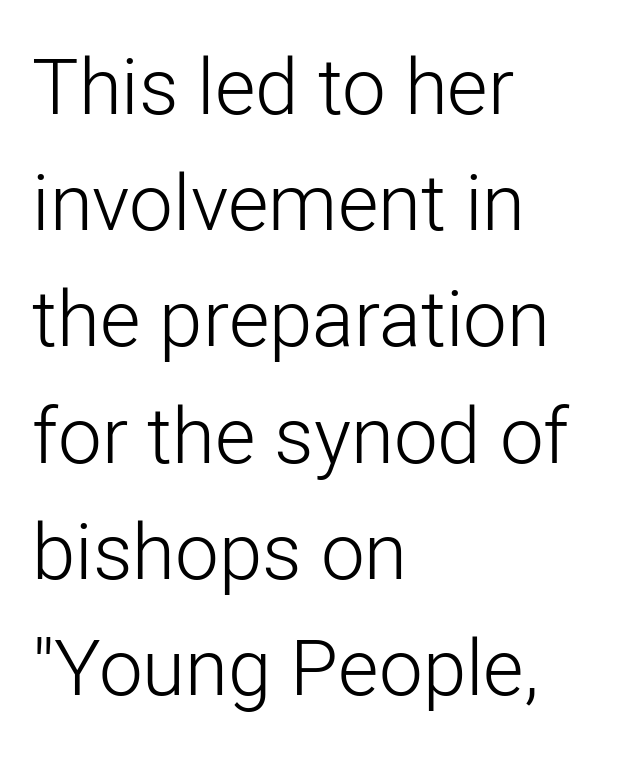
Q: Is the text bold? A: No.
Q: Is the text italic (slanted)? A: No, it is upright.
Q: Is the typeface a serif or a sans-serif typeface? A: Sans-serif.
Q: Is the text underlined? A: No.
Q: How is the paragraph aligned? A: Left-aligned.
Q: Is the spacing between letters normal or unusually wide? A: Normal.
Q: Is the spacing between lines tight, normal or loose? A: Normal.
Q: Width (condensed, normal, or wide)? A: Normal.
Q: Stroke contrast? A: Low.
Q: x-height? A: Medium.
Q: Monospaced? A: No.
